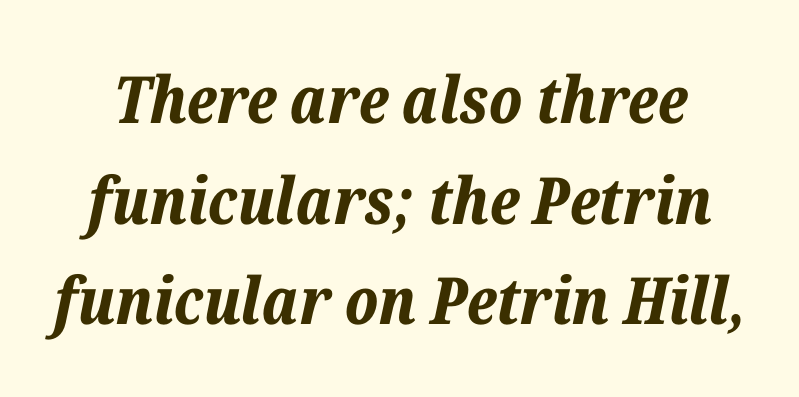
The image shows 65 px bold type, italic (leaning right); set normal line spacing (1.55x), normal letter spacing, not underlined; low stroke contrast and a medium x-height.
